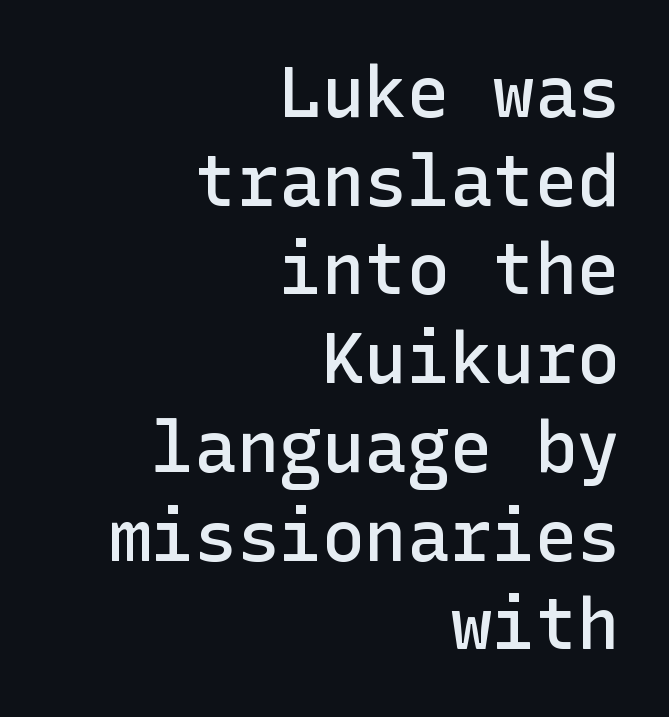
Q: Is the text bold? A: Semi-bold.
Q: Is the text italic (slanted)? A: No, it is upright.
Q: Is the typeface a serif or a sans-serif typeface? A: Sans-serif.
Q: Is the text underlined? A: No.
Q: How is the paragraph aligned? A: Right-aligned.
Q: Is the spacing between letters normal or unusually wide? A: Normal.
Q: Is the spacing between lines tight, normal or loose? A: Normal.
Q: Width (condensed, normal, or wide)? A: Normal.
Q: Stroke contrast? A: Low.
Q: x-height? A: Medium.
